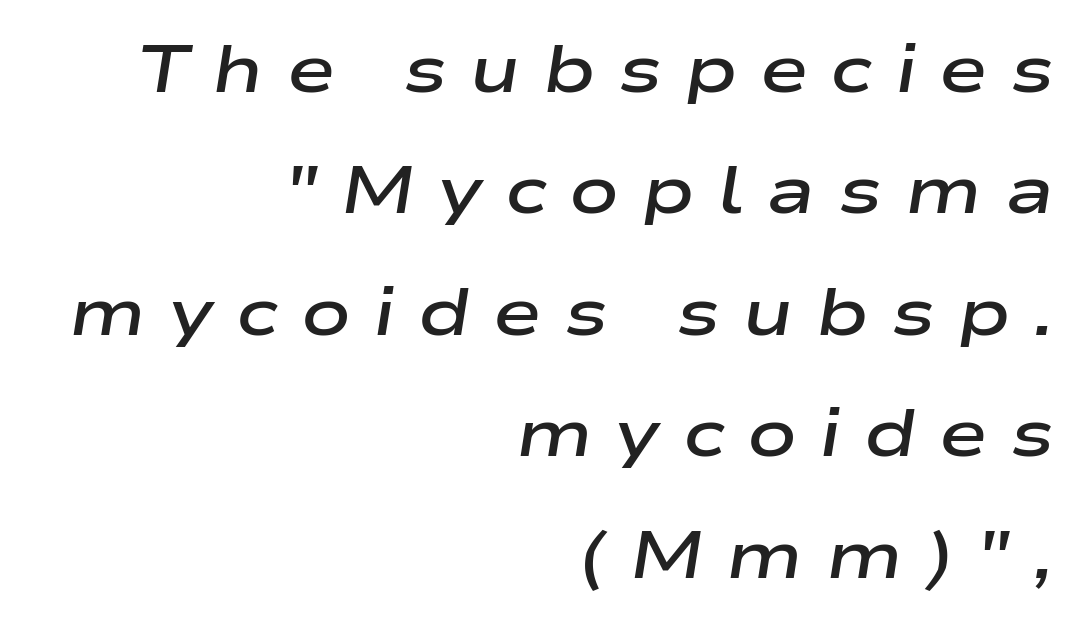
Q: Is the text bold? A: Semi-bold.
Q: Is the text italic (slanted)? A: Yes, it leans right by about 9 degrees.
Q: Is the text underlined? A: No.
Q: How is the paragraph aligned? A: Right-aligned.
Q: Is the spacing between letters normal or unusually wide? A: Unusually wide.
Q: Width (condensed, normal, or wide)? A: Wide.
Q: Stroke contrast? A: Low.
Q: x-height? A: Medium.
Q: Monospaced? A: No.
